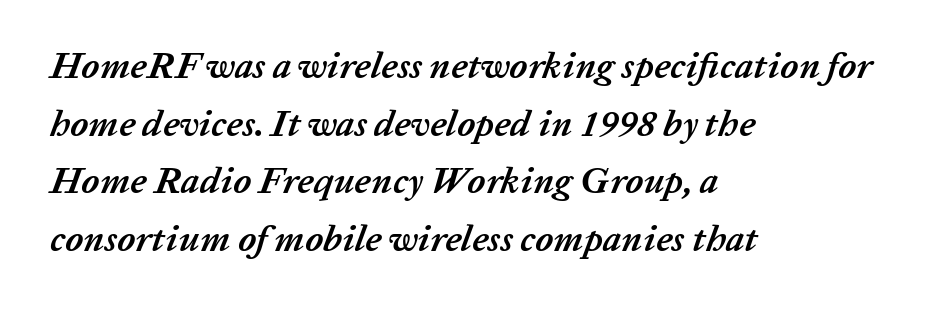
Q: Is the text bold? A: Yes.
Q: Is the text italic (slanted)? A: Yes, it leans right by about 20 degrees.
Q: Is the text underlined? A: No.
Q: How is the paragraph aligned? A: Left-aligned.
Q: Is the spacing between letters normal or unusually wide? A: Normal.
Q: Is the spacing between lines tight, normal or loose? A: Normal.
Q: Width (condensed, normal, or wide)? A: Normal.
Q: Stroke contrast? A: Low.
Q: x-height? A: Medium.
Q: Monospaced? A: No.
